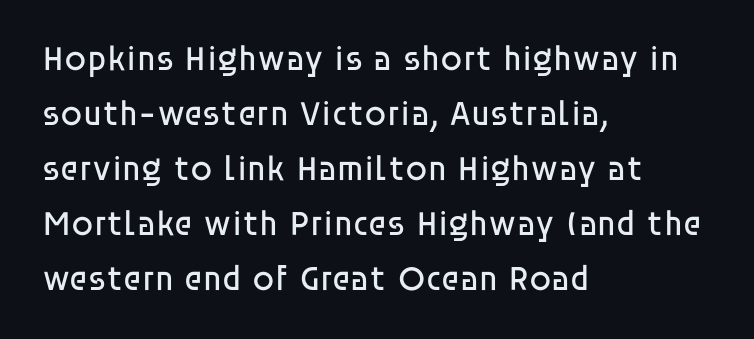
Q: Is the text bold? A: No.
Q: Is the text italic (slanted)? A: No, it is upright.
Q: Is the typeface a serif or a sans-serif typeface? A: Sans-serif.
Q: Is the text underlined? A: No.
Q: How is the paragraph aligned? A: Left-aligned.
Q: Is the spacing between letters normal or unusually wide? A: Normal.
Q: Is the spacing between lines tight, normal or loose? A: Normal.
Q: Width (condensed, normal, or wide)? A: Normal.
Q: Stroke contrast? A: Low.
Q: x-height? A: Large.
Q: Monospaced? A: No.
